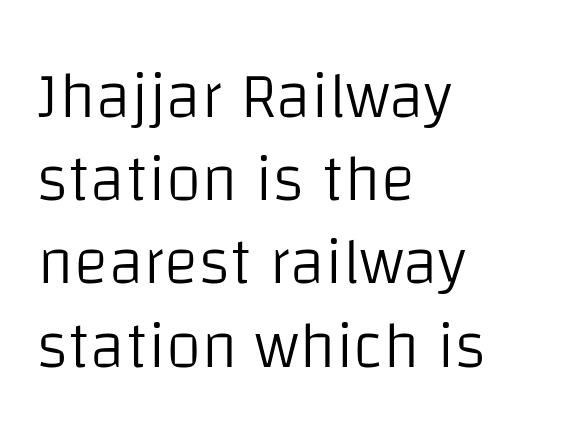
Q: Is the text bold? A: No.
Q: Is the text italic (slanted)? A: No, it is upright.
Q: Is the typeface a serif or a sans-serif typeface? A: Sans-serif.
Q: Is the text underlined? A: No.
Q: How is the paragraph aligned? A: Left-aligned.
Q: Is the spacing between letters normal or unusually wide? A: Normal.
Q: Is the spacing between lines tight, normal or loose? A: Normal.
Q: Width (condensed, normal, or wide)? A: Normal.
Q: Stroke contrast? A: Low.
Q: x-height? A: Large.
Q: Monospaced? A: No.
